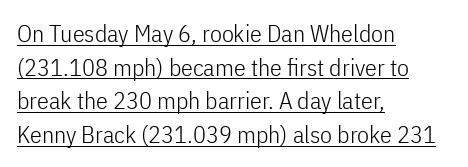
{"italic": "no", "bold": "no", "underline": "yes", "align": "left", "line_spacing": "normal", "line_spacing_ratio": 1.4, "letter_spacing": "normal", "letter_spacing_em": 0.0, "glyph_px": 24}
